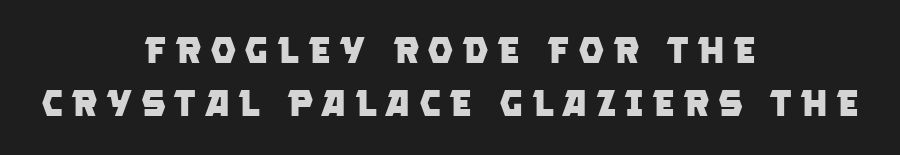
{"serif": "no", "bold": "yes", "weight": "heavy", "width": "normal", "stroke_contrast": "low", "x_height": "large", "monospaced": "no", "underline": "no", "align": "center", "line_spacing": "normal", "line_spacing_ratio": 1.44, "letter_spacing": "wide", "letter_spacing_em": 0.22, "glyph_px": 37}
